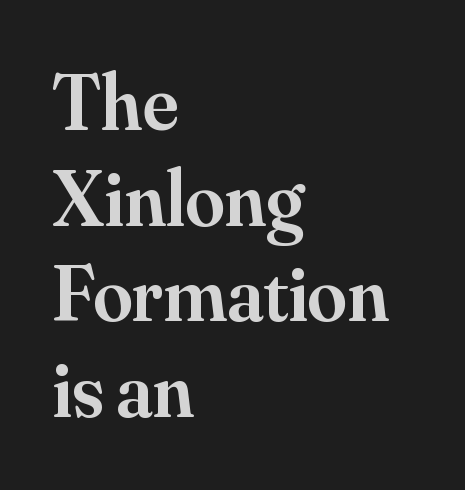
Q: Is the text bold? A: Semi-bold.
Q: Is the text italic (slanted)? A: No, it is upright.
Q: Is the typeface a serif or a sans-serif typeface? A: Serif.
Q: Is the text underlined? A: No.
Q: How is the paragraph aligned? A: Left-aligned.
Q: Is the spacing between letters normal or unusually wide? A: Normal.
Q: Width (condensed, normal, or wide)? A: Normal.
Q: Stroke contrast? A: Medium.
Q: x-height? A: Small.
Q: Monospaced? A: No.
